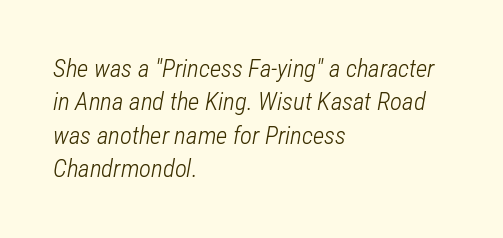
Q: Is the text bold? A: No.
Q: Is the text italic (slanted)? A: Yes, it leans right by about 12 degrees.
Q: Is the text underlined? A: No.
Q: How is the paragraph aligned? A: Left-aligned.
Q: Is the spacing between letters normal or unusually wide? A: Normal.
Q: Is the spacing between lines tight, normal or loose? A: Normal.
